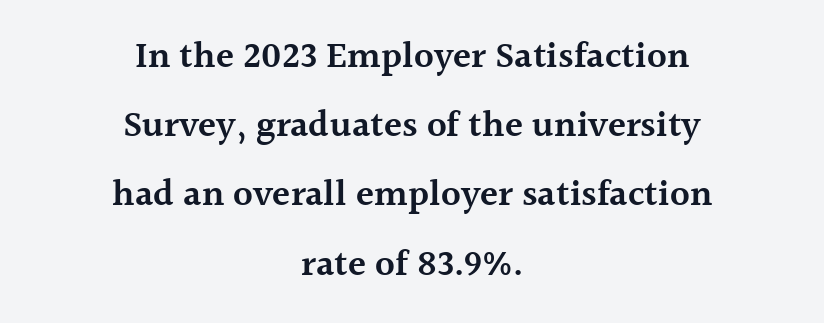
The image shows 37 px semibold serif type, upright; set centered, line spacing 1.87x, normal letter spacing, not underlined; a medium x-height.
